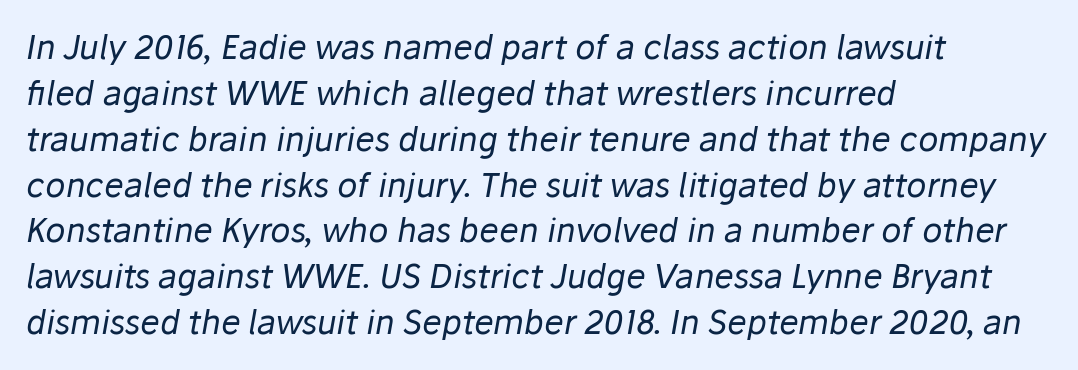
The image shows 33 px regular-weight type, italic (leaning right); set left-aligned, normal line spacing (1.39x), normal letter spacing, not underlined; low stroke contrast and a medium x-height.
